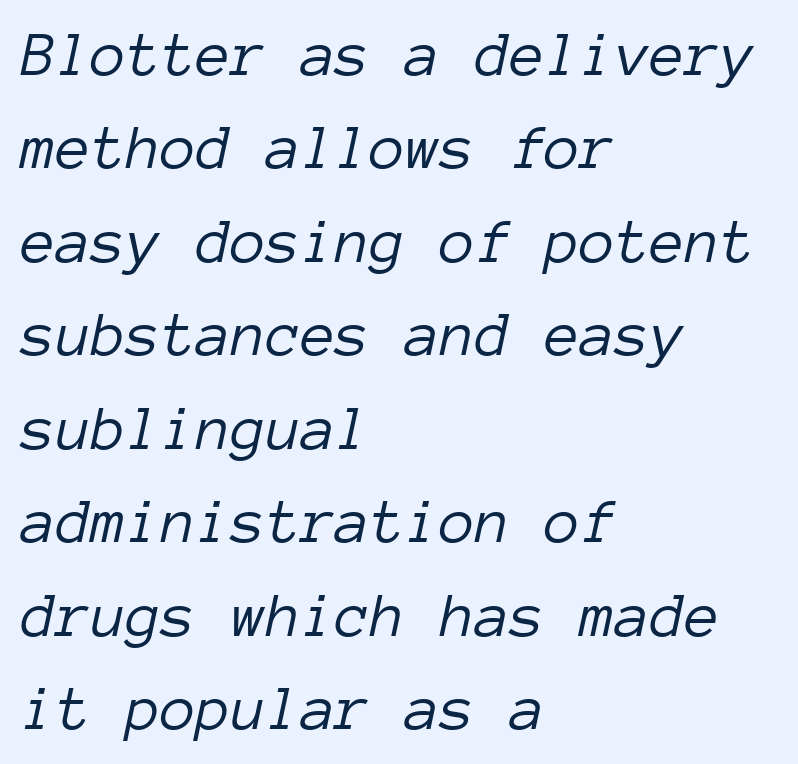
Is the type heavy? It reads as light-to-regular instead. Short and long lines alike share a common starting point at left. The rendering uses typewriter-style spacing with identical character cells. The letters are slanted; this is an italic face. Descenders hang freely into open space.
